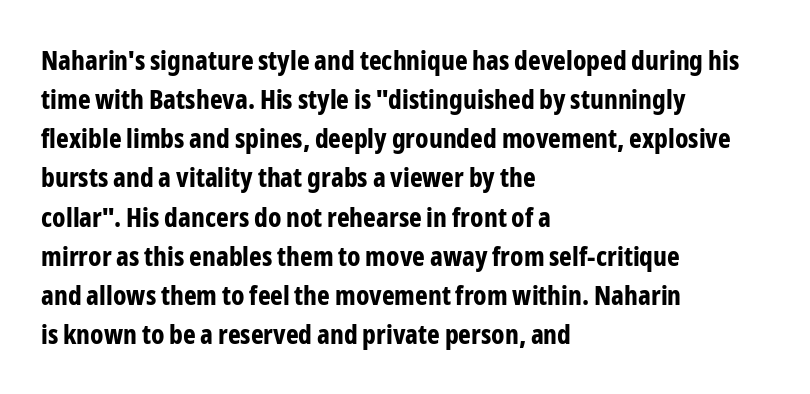
The image shows 27 px bold type, upright; set left-aligned, normal line spacing (1.45x), normal letter spacing, not underlined.
